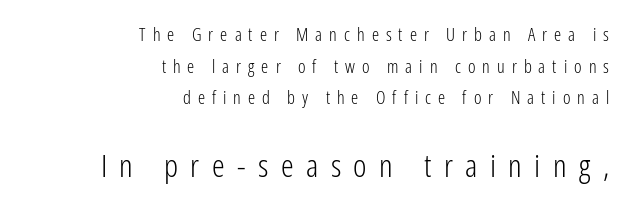
The image shows 32 px light, condensed sans-serif type, upright; set right-aligned, line spacing 1.76x, unusually wide letter spacing (+0.39 em), not underlined; the second (bottom) block is 1.78x larger; low stroke contrast and a medium x-height.
